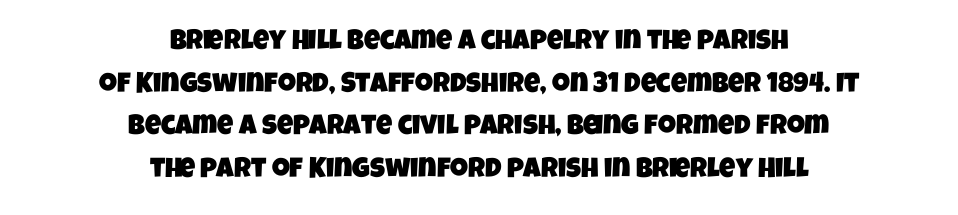
The image shows 28 px condensed sans-serif type; set centered, normal line spacing (1.52x), normal letter spacing, not underlined; low stroke contrast and a large x-height.
